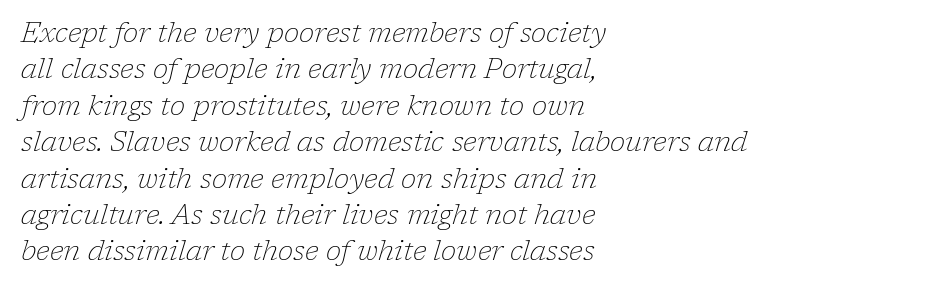
Q: Is the text bold? A: No.
Q: Is the text italic (slanted)? A: Yes, it leans right by about 17 degrees.
Q: Is the typeface a serif or a sans-serif typeface? A: Serif.
Q: Is the text underlined? A: No.
Q: How is the paragraph aligned? A: Left-aligned.
Q: Is the spacing between letters normal or unusually wide? A: Normal.
Q: Is the spacing between lines tight, normal or loose? A: Normal.
Q: Width (condensed, normal, or wide)? A: Normal.
Q: Stroke contrast? A: Low.
Q: x-height? A: Medium.
Q: Monospaced? A: No.
